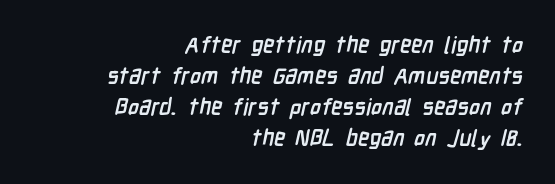
{"bold": "yes", "underline": "no", "align": "right", "line_spacing": "normal", "line_spacing_ratio": 1.35, "letter_spacing": "normal", "letter_spacing_em": 0.0, "glyph_px": 23}
